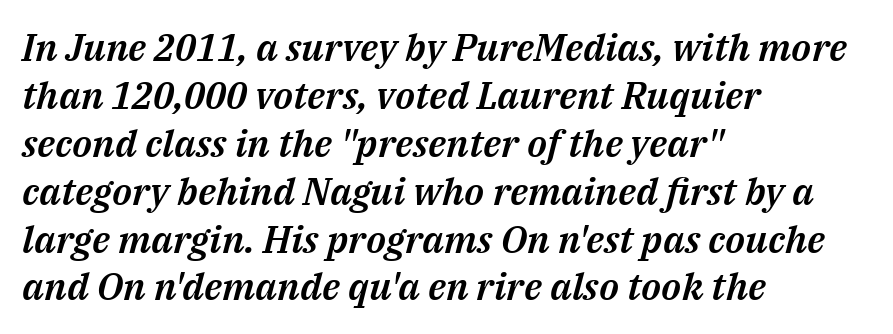
{"italic": "yes", "lean": "right", "slant_degrees": 14, "width": "normal", "stroke_contrast": "medium", "x_height": "medium", "monospaced": "no", "underline": "no", "align": "left", "line_spacing": "normal", "line_spacing_ratio": 1.26, "letter_spacing": "normal", "letter_spacing_em": 0.0, "glyph_px": 38}
